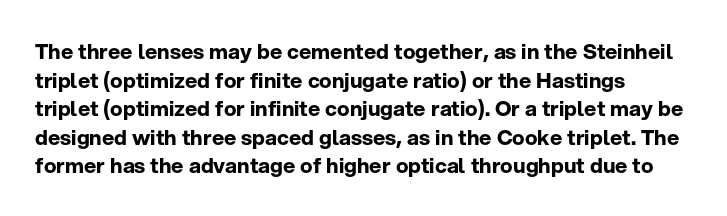
The image shows 21 px bold type, upright; set left-aligned, normal line spacing (1.36x), normal letter spacing, not underlined.
